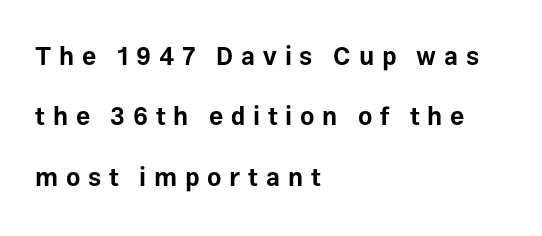
Q: Is the text bold? A: Yes.
Q: Is the text italic (slanted)? A: No, it is upright.
Q: Is the text underlined? A: No.
Q: How is the paragraph aligned? A: Left-aligned.
Q: Is the spacing between letters normal or unusually wide? A: Unusually wide.
Q: Is the spacing between lines tight, normal or loose? A: Loose.
